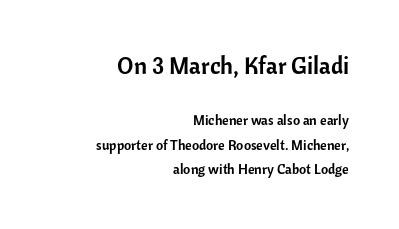
Q: Is the text italic (slanted)? A: No, it is upright.
Q: Is the text underlined? A: No.
Q: How is the paragraph aligned? A: Right-aligned.
Q: Is the spacing between letters normal or unusually wide? A: Normal.
Q: Which block of text is set in a larger size, the first (top) or the second (bottom)? A: The first (top) one.
